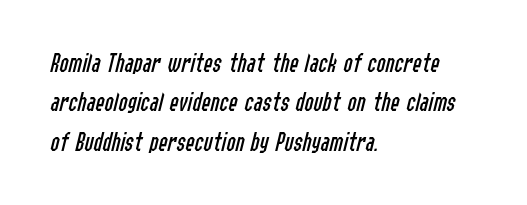
You can tell it's italic because the verticals aren't actually vertical. Weight: not bold — regular or lighter. This sample keeps an unexceptional amount of space between lines. You could call the tracking neutral — neither tight nor loose.
